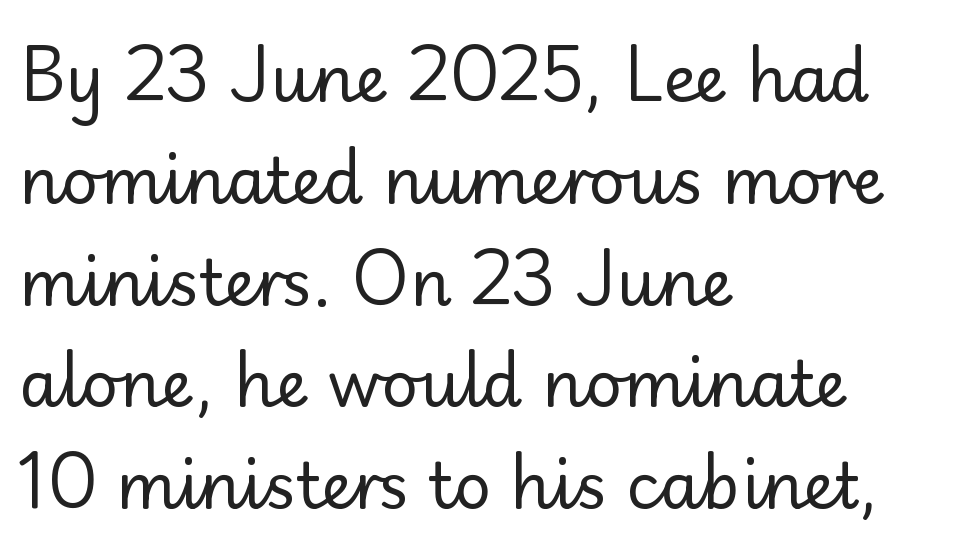
Q: Is the text bold? A: No.
Q: Is the text italic (slanted)? A: No, it is upright.
Q: Is the typeface a serif or a sans-serif typeface? A: Sans-serif.
Q: Is the text underlined? A: No.
Q: How is the paragraph aligned? A: Left-aligned.
Q: Is the spacing between letters normal or unusually wide? A: Normal.
Q: Is the spacing between lines tight, normal or loose? A: Normal.
Q: Width (condensed, normal, or wide)? A: Normal.
Q: Stroke contrast? A: Low.
Q: x-height? A: Small.
Q: Monospaced? A: No.
